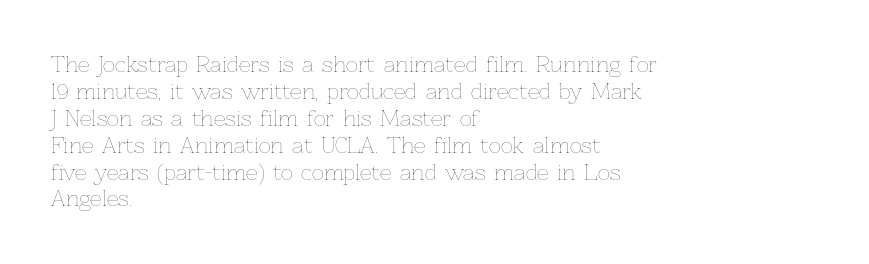
The image shows 21 px text type, upright; set left-aligned, normal line spacing (1.28x), normal letter spacing, not underlined.
